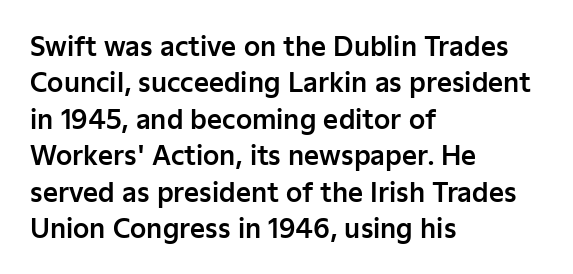
Each line starts at the same left margin while the right side varies. There is no visible air inserted between adjacent glyphs. Baseline-to-baseline distance is the conventional proportion of letter height. No italicization has been applied; the sample stays upright.
